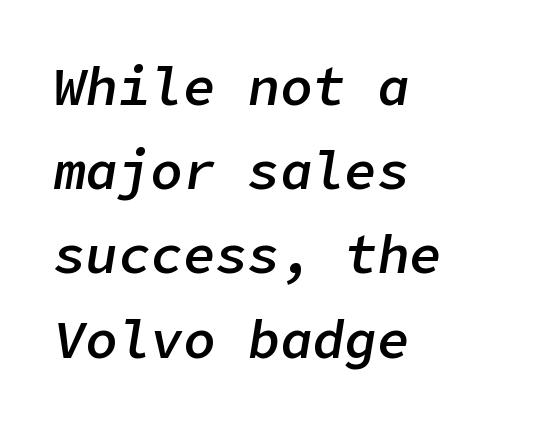
Line beginnings align vertically; line endings do not. The face used here is a semibold: visibly heavier than regular, lighter than bold. Baseline-to-baseline distance is the conventional proportion of letter height. Does extra space separate the letters? No, they use regular spacing. The zone under the glyphs is completely vacant. There's an unmistakable incline to the writing here.
